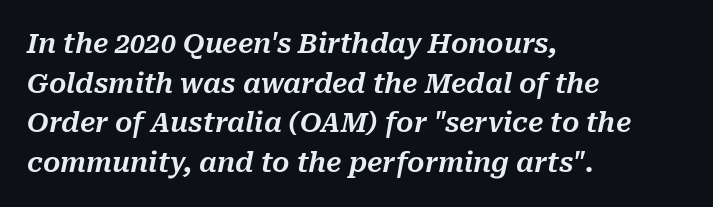
The image shows 27 px text type, italic (leaning right); set left-aligned, normal line spacing (1.47x), normal letter spacing, not underlined.
